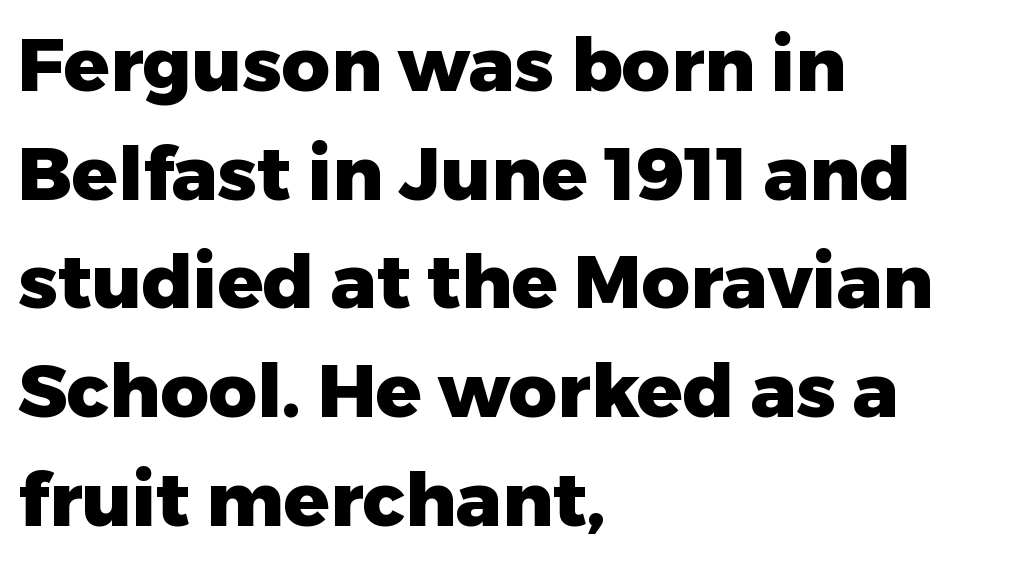
Here the designer chose a conventional face with non-uniform glyph widths. The characters display no serif detailing; their extremities are plain. Compared with a centered layout, this one pins lines to the left instead. The axis of the letterforms is exactly vertical. Glyph-to-glyph distance matches everyday printed text.
